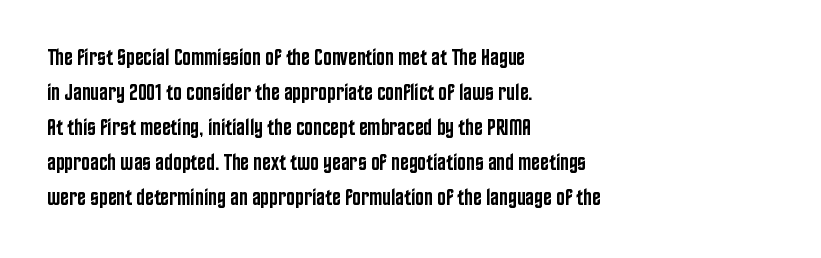
{"italic": "no", "bold": "semi", "underline": "no", "align": "left", "line_spacing": "normal", "line_spacing_ratio": 1.52, "letter_spacing": "normal", "letter_spacing_em": 0.0, "glyph_px": 23}
